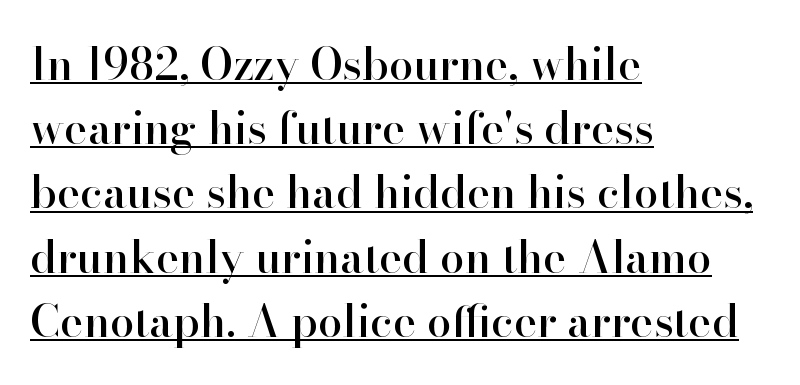
A normal amount of white space separates one row of letters from the next. Letterform terminals end in serifs throughout the passage. It's the straight-up-and-down kind of type. Looks like someone drew a line under every word here. Line beginnings align vertically; line endings do not.
